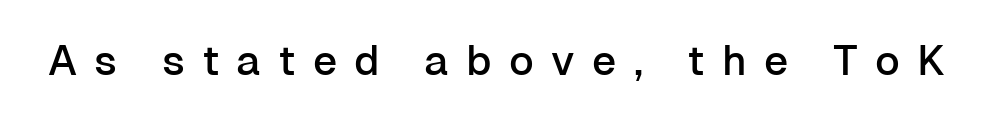
In terms of letterspacing, this is a distinctly airy, spread setting. Here the designer chose a conventional face with non-uniform glyph widths. The designer went with a sans here, leaving each stem footless. No italicization has been applied; the sample stays upright. Clear beneath every line of the passage.
